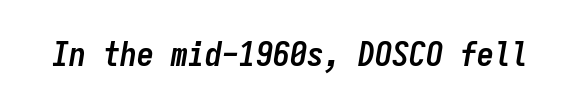
Q: Is the text bold? A: Yes.
Q: Is the text italic (slanted)? A: Yes, it leans right by about 9 degrees.
Q: Is the text underlined? A: No.
Q: Is the spacing between letters normal or unusually wide? A: Normal.
Q: Width (condensed, normal, or wide)? A: Condensed.
Q: Stroke contrast? A: Low.
Q: x-height? A: Medium.
Q: Monospaced? A: Yes.
